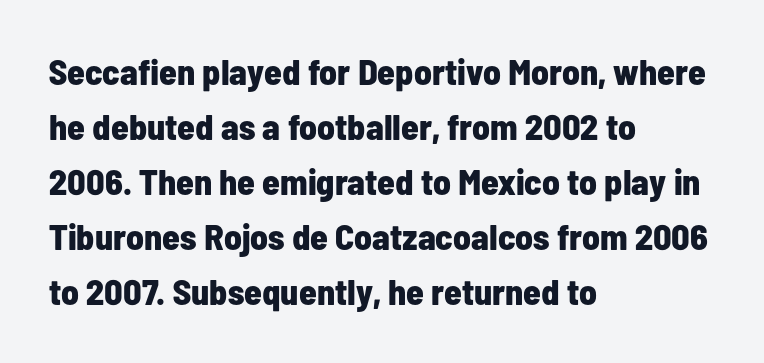
Glyph-to-glyph distance matches everyday printed text. These lines stack with their left ends in a neat column. A typesetter would label this face a sans. The zone under the glyphs is completely vacant. These lines are rendered in a variable-pitch font.
